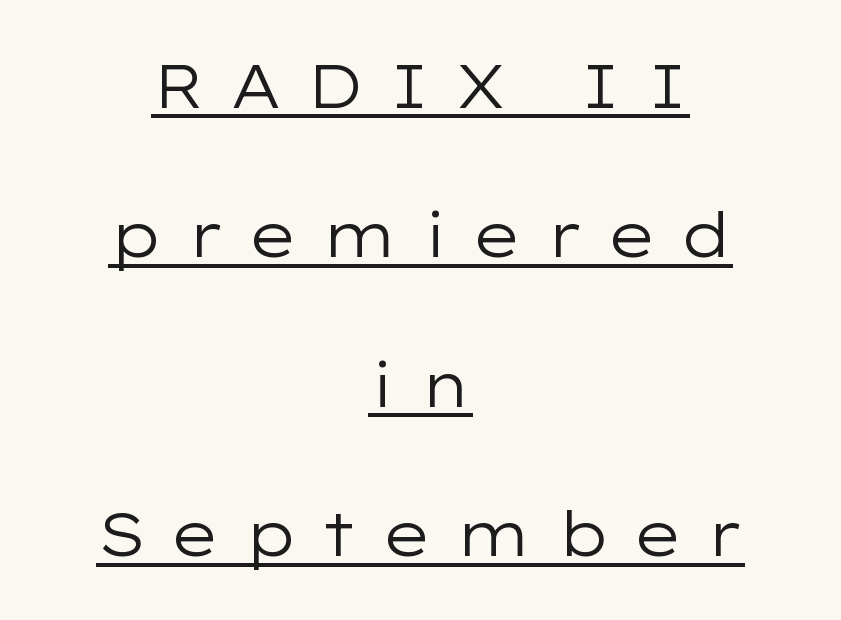
{"serif": "no", "italic": "no", "bold": "no", "weight": "regular", "width": "wide", "stroke_contrast": "low", "x_height": "medium", "monospaced": "no", "underline": "yes", "align": "center", "line_spacing": "loose", "line_spacing_ratio": 2.45, "letter_spacing": "wide", "letter_spacing_em": 0.38, "glyph_px": 61}
